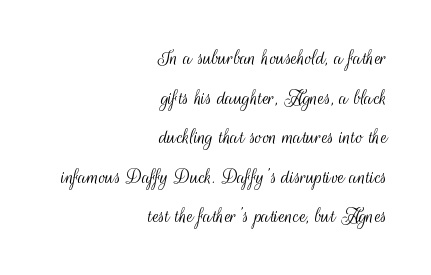
Q: Is the text bold? A: No.
Q: Is the text italic (slanted)? A: Yes.
Q: Is the text underlined? A: No.
Q: How is the paragraph aligned? A: Right-aligned.
Q: Is the spacing between letters normal or unusually wide? A: Normal.
